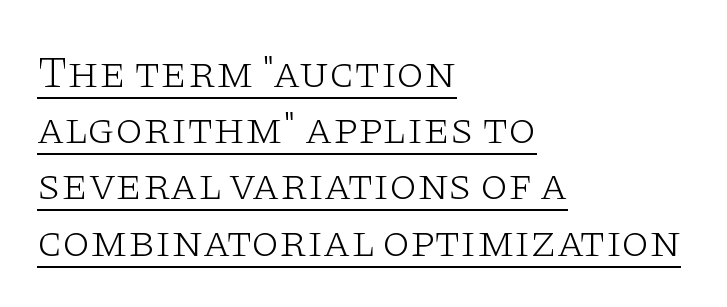
{"serif": "yes", "italic": "no", "bold": "no", "weight": "light", "width": "wide", "stroke_contrast": "low", "x_height": "large", "monospaced": "no", "underline": "yes", "align": "left", "line_spacing": "normal", "line_spacing_ratio": 1.25, "letter_spacing": "normal", "letter_spacing_em": 0.0, "glyph_px": 45}
